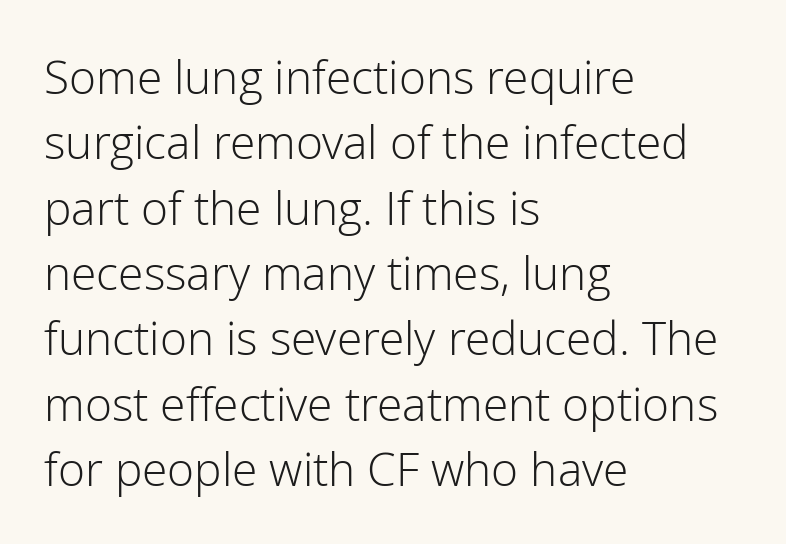
{"serif": "no", "italic": "no", "bold": "no", "weight": "light", "width": "normal", "stroke_contrast": "low", "x_height": "medium", "monospaced": "no", "underline": "no", "align": "left", "line_spacing": "normal", "line_spacing_ratio": 1.42, "letter_spacing": "normal", "letter_spacing_em": 0.0, "glyph_px": 46}
